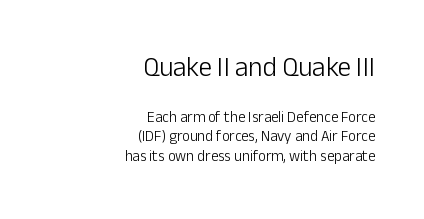
{"italic": "no", "bold": "no", "underline": "no", "align": "right", "line_spacing": "normal", "line_spacing_ratio": 1.33, "letter_spacing": "normal", "letter_spacing_em": 0.0, "larger_block": "first", "size_ratio": 1.8, "glyph_px": 27}
